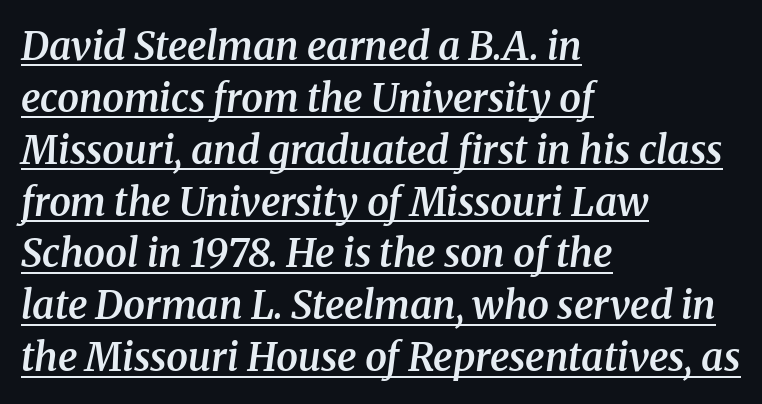
{"serif": "yes", "italic": "yes", "lean": "right", "slant_degrees": 8, "bold": "semi", "weight": "semibold", "width": "normal", "stroke_contrast": "medium", "x_height": "medium", "monospaced": "no", "underline": "yes", "align": "left", "line_spacing": "normal", "line_spacing_ratio": 1.33, "letter_spacing": "normal", "letter_spacing_em": 0.0, "glyph_px": 39}
